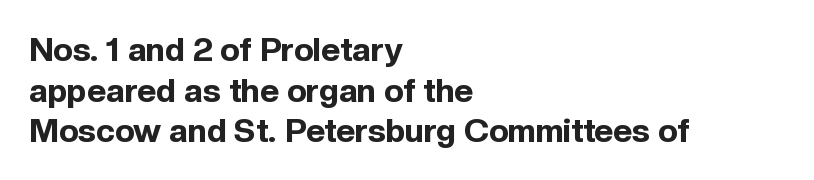
Q: Is the text bold? A: Yes.
Q: Is the text italic (slanted)? A: No, it is upright.
Q: Is the typeface a serif or a sans-serif typeface? A: Sans-serif.
Q: Is the text underlined? A: No.
Q: How is the paragraph aligned? A: Left-aligned.
Q: Is the spacing between letters normal or unusually wide? A: Normal.
Q: Width (condensed, normal, or wide)? A: Normal.
Q: x-height? A: Medium.
Q: Monospaced? A: No.
